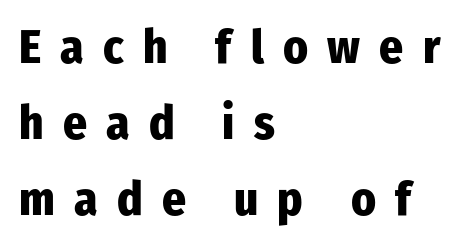
{"serif": "no", "italic": "no", "bold": "yes", "weight": "heavy", "width": "condensed", "stroke_contrast": "low", "x_height": "medium", "monospaced": "no", "underline": "no", "align": "left", "line_spacing": "normal", "line_spacing_ratio": 1.62, "letter_spacing": "wide", "letter_spacing_em": 0.41, "glyph_px": 47}
